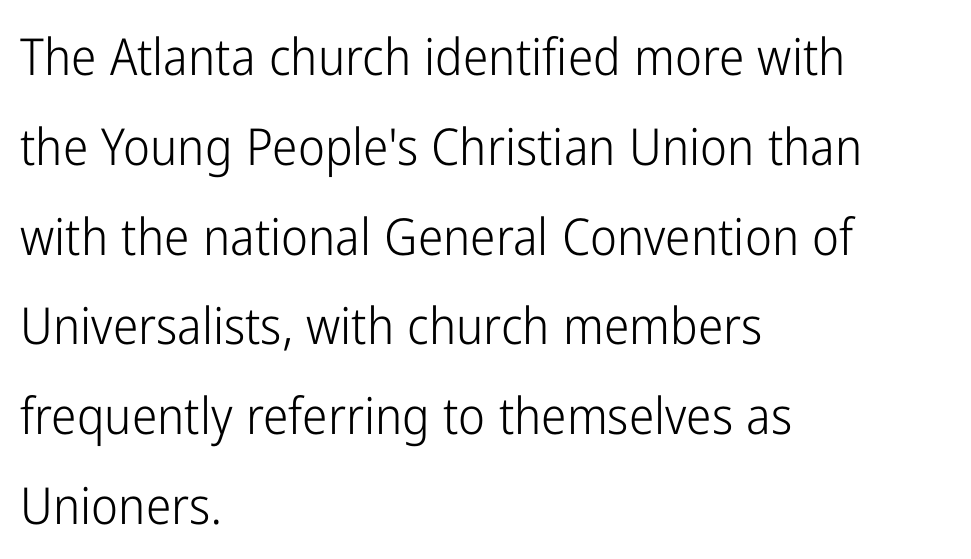
{"serif": "no", "italic": "no", "bold": "no", "weight": "light", "width": "condensed", "stroke_contrast": "low", "x_height": "medium", "monospaced": "no", "underline": "no", "align": "left", "line_spacing_ratio": 1.76, "letter_spacing": "normal", "letter_spacing_em": 0.0, "glyph_px": 51}
